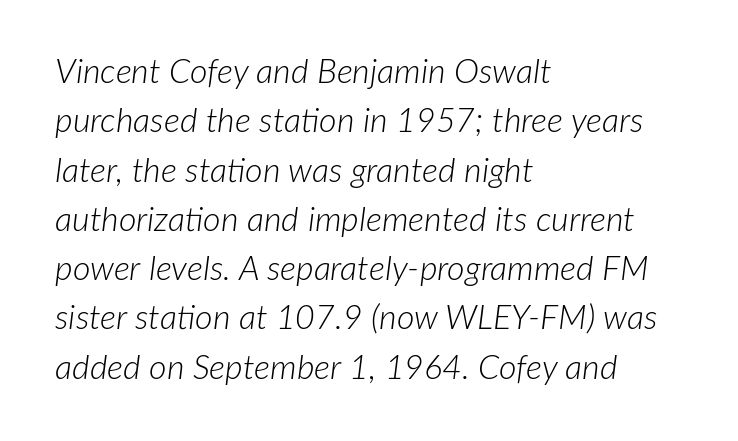
Q: Is the text bold? A: No.
Q: Is the text italic (slanted)? A: Yes, it leans right by about 7 degrees.
Q: Is the text underlined? A: No.
Q: How is the paragraph aligned? A: Left-aligned.
Q: Is the spacing between letters normal or unusually wide? A: Normal.
Q: Is the spacing between lines tight, normal or loose? A: Normal.
Q: Width (condensed, normal, or wide)? A: Normal.
Q: Stroke contrast? A: Low.
Q: x-height? A: Medium.
Q: Monospaced? A: No.
